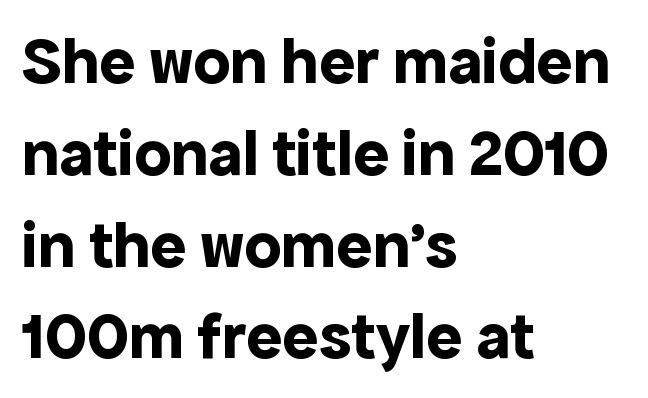
Each word holds together tightly as a unit, with standard inter-letter gaps. Where is the straight margin? On the left. The passage shown is typed in a proportional face where columns would drift. Examine the stroke ends and you'll find no serifs. A typesetter would mark this as roman, not italic. Descender tails drop into unmarked territory.
